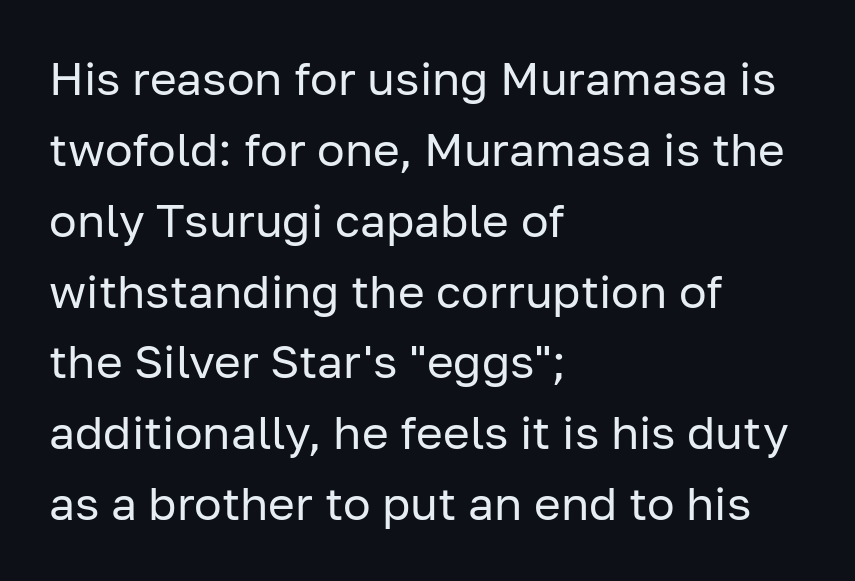
{"serif": "no", "italic": "no", "bold": "no", "weight": "regular", "width": "normal", "stroke_contrast": "low", "x_height": "medium", "monospaced": "no", "underline": "no", "align": "left", "line_spacing": "normal", "line_spacing_ratio": 1.54, "letter_spacing": "normal", "letter_spacing_em": 0.0, "glyph_px": 46}
